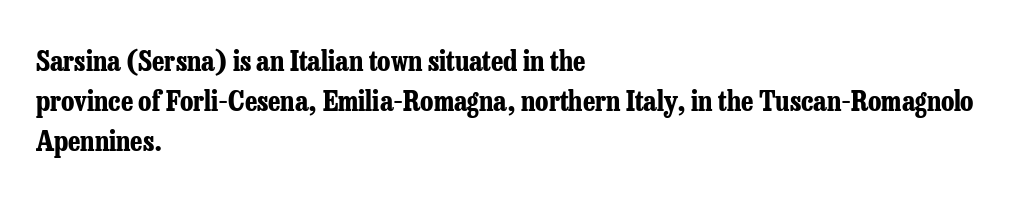
Q: Is the text bold? A: Yes.
Q: Is the text italic (slanted)? A: No, it is upright.
Q: Is the typeface a serif or a sans-serif typeface? A: Serif.
Q: Is the text underlined? A: No.
Q: How is the paragraph aligned? A: Left-aligned.
Q: Is the spacing between letters normal or unusually wide? A: Normal.
Q: Is the spacing between lines tight, normal or loose? A: Normal.
Q: Width (condensed, normal, or wide)? A: Condensed.
Q: Stroke contrast? A: Low.
Q: x-height? A: Medium.
Q: Monospaced? A: No.
